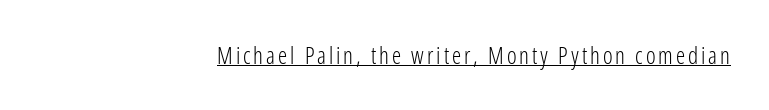
The image shows 23 px text type, upright; set right-aligned, underlined.
